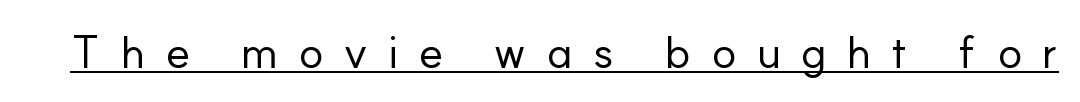
Weight class: somewhere from thin through regular. Inter-character spacing is expanded well beyond the font's built-in metrics. Does a line run under the words? Yes, clearly. Think of a printed novel: that variable character pitch is what you see here. No feet cap the strokes, marking this as sans-serif type. A typesetter would mark this as roman, not italic.
